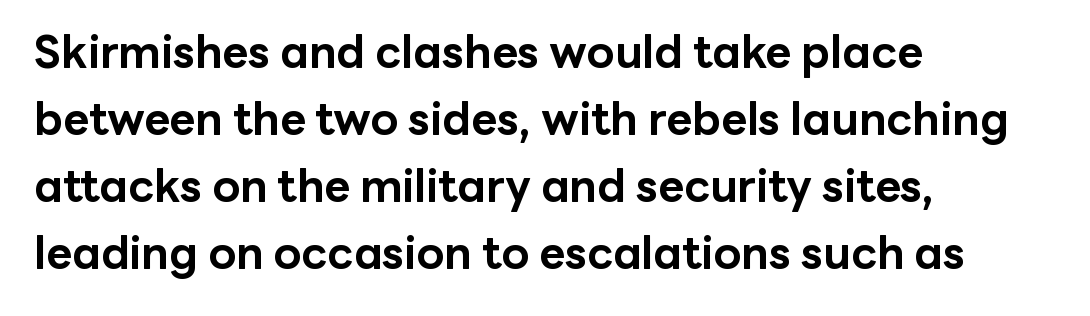
Q: Is the text bold? A: Yes.
Q: Is the text italic (slanted)? A: No, it is upright.
Q: Is the typeface a serif or a sans-serif typeface? A: Sans-serif.
Q: Is the text underlined? A: No.
Q: How is the paragraph aligned? A: Left-aligned.
Q: Is the spacing between letters normal or unusually wide? A: Normal.
Q: Is the spacing between lines tight, normal or loose? A: Normal.
Q: Width (condensed, normal, or wide)? A: Normal.
Q: Stroke contrast? A: Low.
Q: x-height? A: Medium.
Q: Monospaced? A: No.
